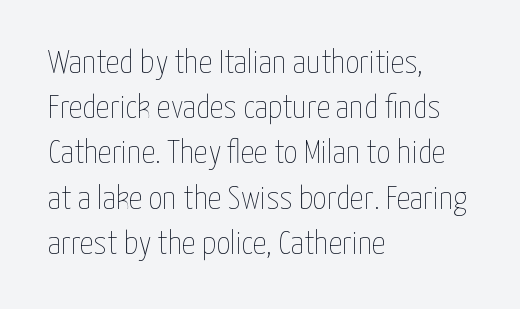
The image shows 34 px thin, condensed type, upright; set left-aligned, normal line spacing (1.33x), normal letter spacing, not underlined; low stroke contrast and a medium x-height.
